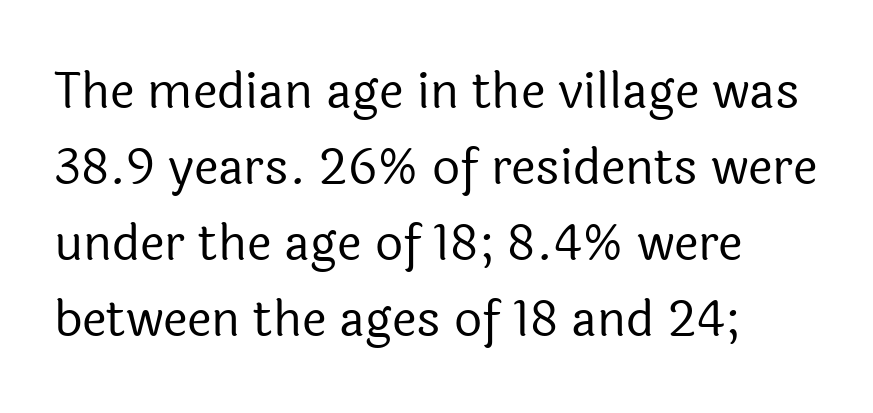
{"serif": "no", "italic": "no", "bold": "no", "weight": "regular", "width": "normal", "x_height": "medium", "monospaced": "no", "underline": "no", "align": "left", "line_spacing": "normal", "line_spacing_ratio": 1.55, "letter_spacing": "normal", "letter_spacing_em": 0.0, "glyph_px": 49}
